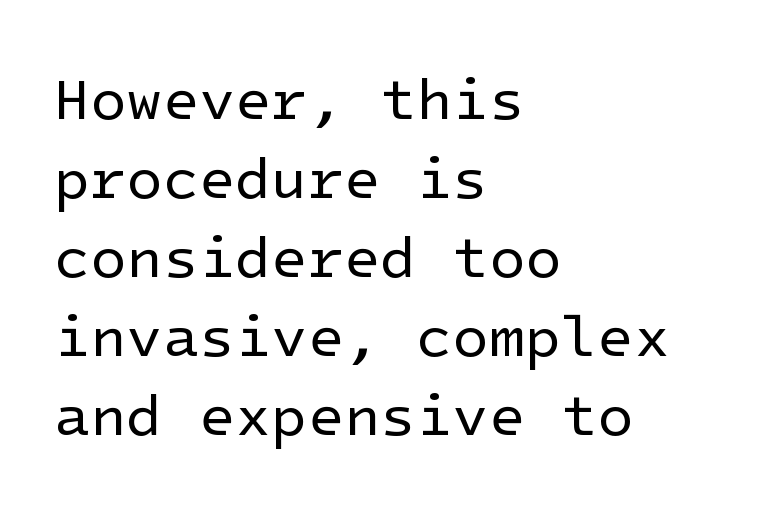
In terms of posture, this sample is upright. The rows are spaced the way most documents space them. Each letter's strokes conclude bluntly, with no projecting serifs. Rule under the text: the space is simply empty.
